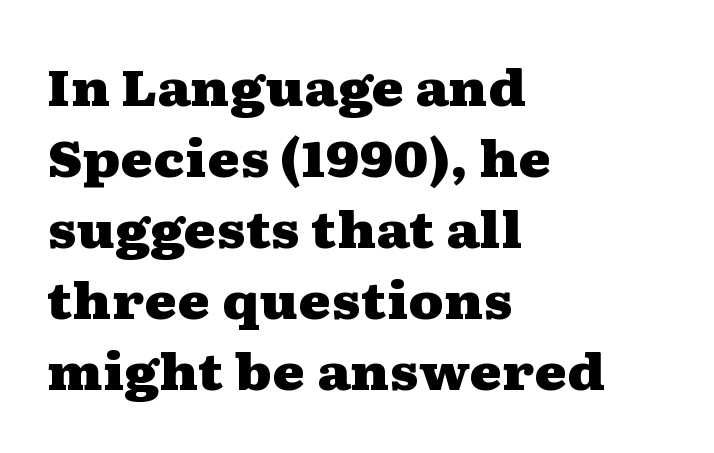
The image shows 50 px heavy, wide serif type, upright; set left-aligned, normal line spacing (1.42x), normal letter spacing, not underlined; medium stroke contrast and a medium x-height.
